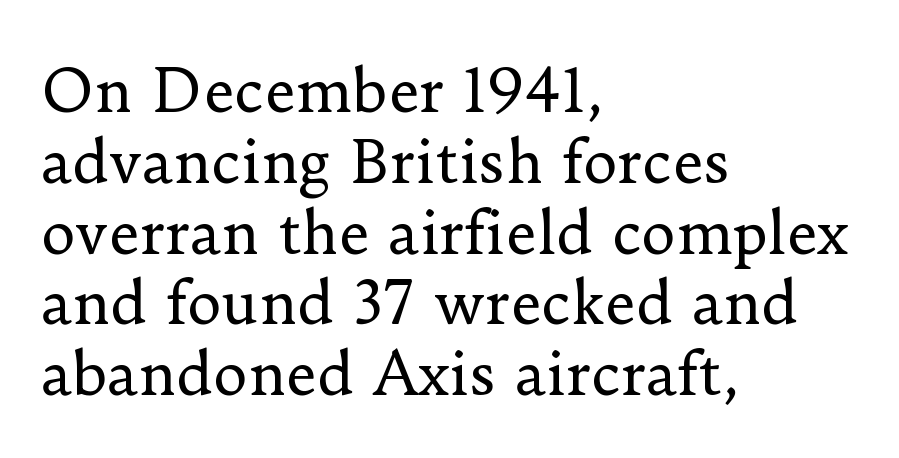
Q: Is the text bold? A: No.
Q: Is the text italic (slanted)? A: No, it is upright.
Q: Is the typeface a serif or a sans-serif typeface? A: Serif.
Q: Is the text underlined? A: No.
Q: How is the paragraph aligned? A: Left-aligned.
Q: Is the spacing between letters normal or unusually wide? A: Normal.
Q: Width (condensed, normal, or wide)? A: Normal.
Q: Stroke contrast? A: Low.
Q: x-height? A: Small.
Q: Monospaced? A: No.
